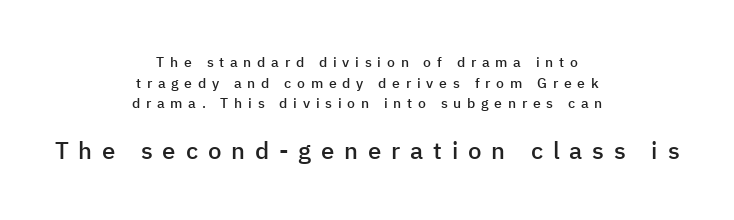
Q: Is the text bold? A: Semi-bold.
Q: Is the text italic (slanted)? A: No, it is upright.
Q: Is the text underlined? A: No.
Q: How is the paragraph aligned? A: Centered.
Q: Is the spacing between letters normal or unusually wide? A: Unusually wide.
Q: Is the spacing between lines tight, normal or loose? A: Normal.
Q: Which block of text is set in a larger size, the first (top) or the second (bottom)? A: The second (bottom) one.
